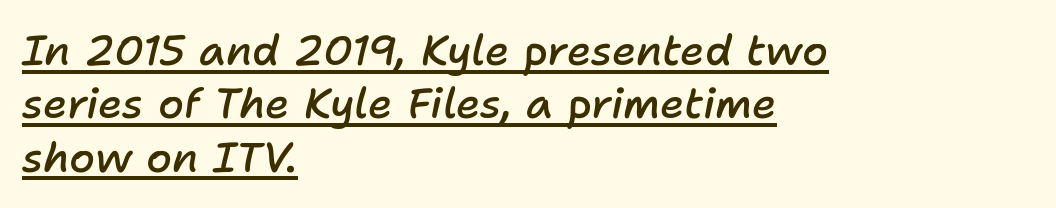
Q: Is the text bold? A: Semi-bold.
Q: Is the text italic (slanted)? A: Yes, it leans right by about 11 degrees.
Q: Is the text underlined? A: Yes.
Q: How is the paragraph aligned? A: Left-aligned.
Q: Is the spacing between letters normal or unusually wide? A: Normal.
Q: Is the spacing between lines tight, normal or loose? A: Normal.
Q: Width (condensed, normal, or wide)? A: Normal.
Q: Stroke contrast? A: Low.
Q: x-height? A: Medium.
Q: Monospaced? A: No.
